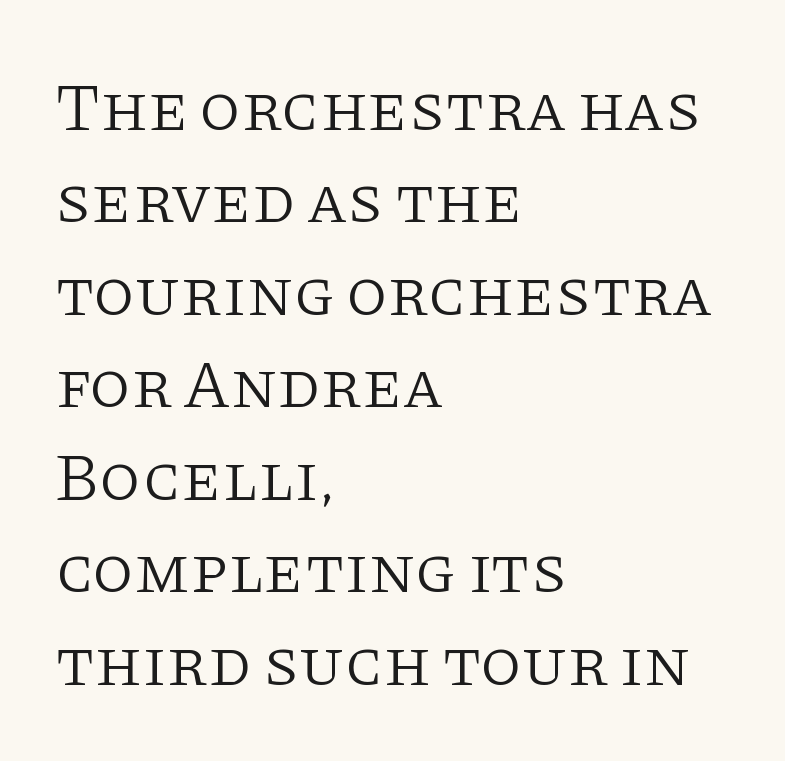
{"serif": "yes", "italic": "no", "bold": "no", "weight": "light", "width": "normal", "stroke_contrast": "low", "x_height": "large", "monospaced": "no", "underline": "no", "align": "left", "line_spacing": "normal", "line_spacing_ratio": 1.38, "letter_spacing": "normal", "letter_spacing_em": 0.0, "glyph_px": 67}
